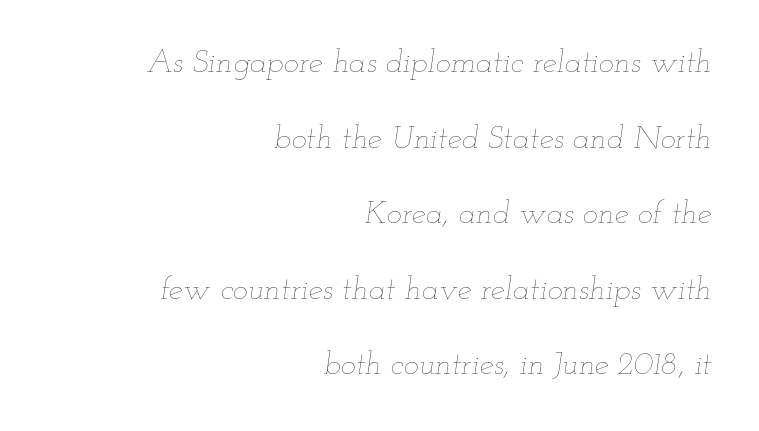
Q: Is the text bold? A: No.
Q: Is the text italic (slanted)? A: Yes, it leans right by about 12 degrees.
Q: Is the text underlined? A: No.
Q: How is the paragraph aligned? A: Right-aligned.
Q: Is the spacing between letters normal or unusually wide? A: Normal.
Q: Is the spacing between lines tight, normal or loose? A: Loose.
Q: Width (condensed, normal, or wide)? A: Wide.
Q: Stroke contrast? A: Low.
Q: x-height? A: Small.
Q: Monospaced? A: No.
